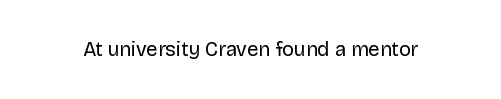
Posture: upright roman. Short note: letters normally spaced. The weight would be labelled regular, book, light, or lighter still. Lines of text with bare space underneath.
